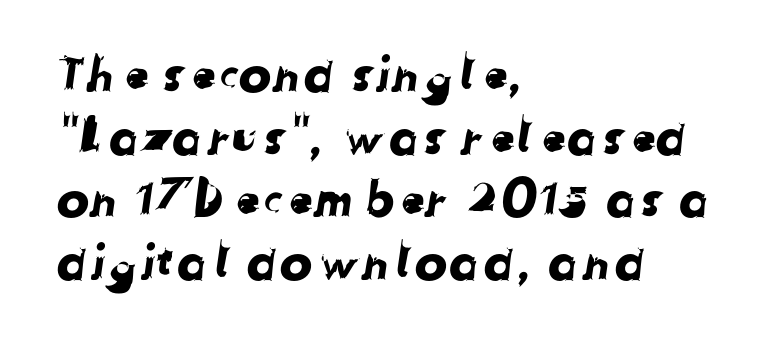
Do the characters align in a grid? No, the font is proportional. Serifs: no, the terminals of the letterforms are clean. Type without underlining. The typesetter chose a ragged-right arrangement here.
